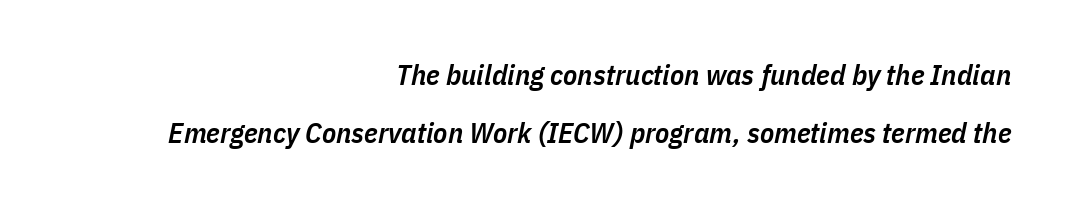
The image shows 29 px semibold, condensed type, italic (leaning right); set right-aligned, loose line spacing (2.01x), normal letter spacing, not underlined; low stroke contrast and a medium x-height.
